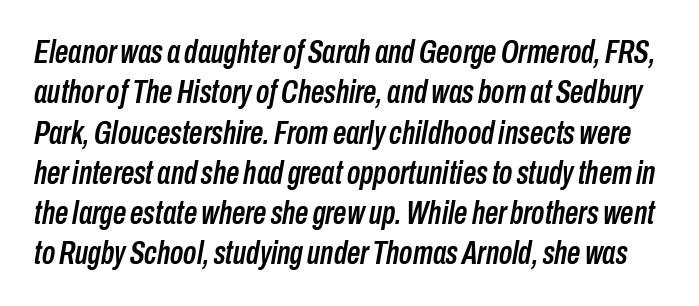
Tracking here is standard; glyphs follow each other at the usual distance. Quick note: underline off. Think of a printed novel: that variable character pitch is what you see here. Italic: yes, the glyphs are oblique.
